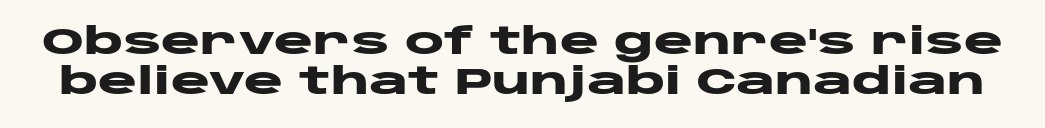
Q: Is the text bold? A: Yes.
Q: Is the text italic (slanted)? A: No, it is upright.
Q: Is the typeface a serif or a sans-serif typeface? A: Sans-serif.
Q: Is the text underlined? A: No.
Q: Is the spacing between letters normal or unusually wide? A: Normal.
Q: Is the spacing between lines tight, normal or loose? A: Tight.
Q: Width (condensed, normal, or wide)? A: Wide.
Q: Stroke contrast? A: Low.
Q: x-height? A: Large.
Q: Monospaced? A: No.
